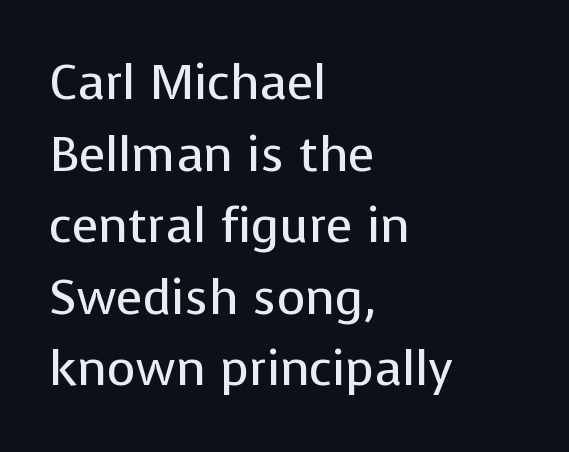
The face used here is proportionally spaced, like ordinary book or web type. If you drew a ruler down the left edge, every line would touch it. The designer went with a sans here, leaving each stem footless. Characters follow at the spacing the type designer built in. The strip under each line holds only bare page.
